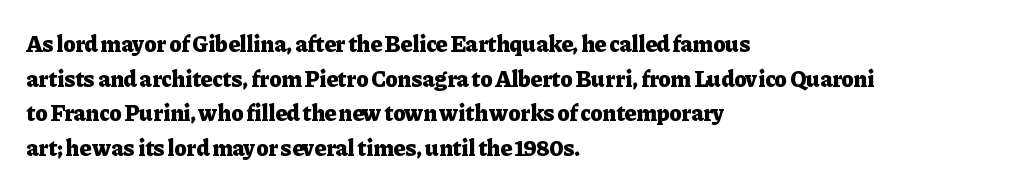
The image shows 23 px bold type, upright; set left-aligned, normal line spacing (1.51x), normal letter spacing, not underlined.
